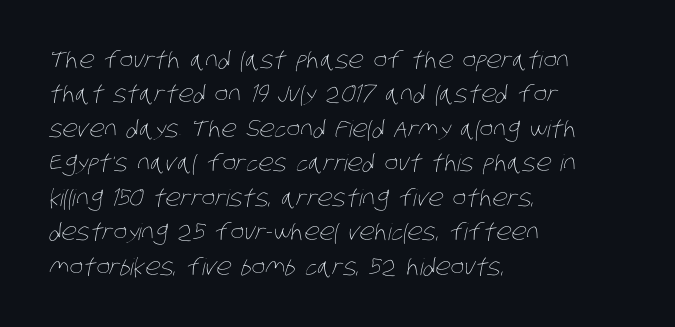
The image shows 23 px text type; set left-aligned, normal line spacing (1.5x), normal letter spacing, not underlined.
